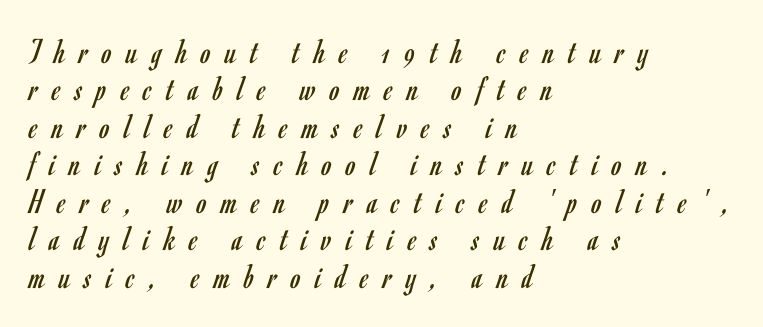
Note: no serifs on the glyphs. Nothing heavy about these letters — not bold at all. These lines stack with their left ends in a neat column. Reading down the column, the eye jumps only a short way to each next line.
